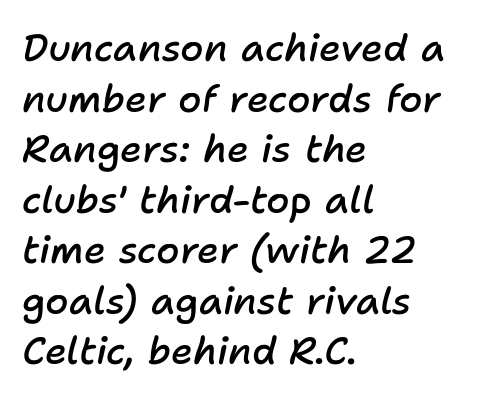
{"italic": "yes", "lean": "right", "slant_degrees": 11, "bold": "semi", "weight": "semibold", "width": "normal", "stroke_contrast": "low", "x_height": "medium", "monospaced": "no", "underline": "no", "align": "left", "line_spacing": "normal", "line_spacing_ratio": 1.33, "letter_spacing": "normal", "letter_spacing_em": 0.0, "glyph_px": 38}
